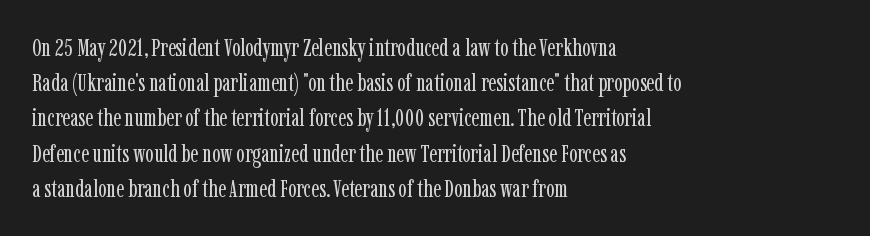
{"italic": "no", "bold": "no", "underline": "no", "align": "left", "line_spacing": "normal", "line_spacing_ratio": 1.41, "letter_spacing": "normal", "letter_spacing_em": 0.0, "glyph_px": 25}
